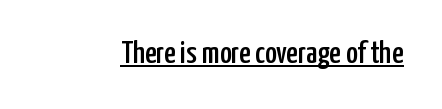
The image shows 32 px condensed sans-serif type, upright; set normal letter spacing, underlined; low stroke contrast and a medium x-height.
